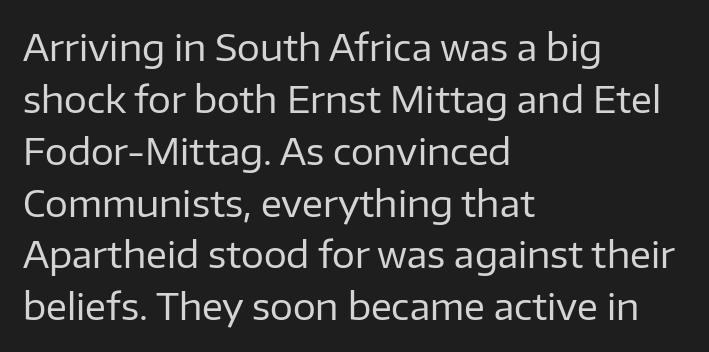
{"serif": "no", "italic": "no", "bold": "no", "weight": "regular", "width": "normal", "stroke_contrast": "low", "x_height": "medium", "monospaced": "no", "underline": "no", "align": "left", "line_spacing": "normal", "line_spacing_ratio": 1.44, "letter_spacing": "normal", "letter_spacing_em": 0.0, "glyph_px": 36}
